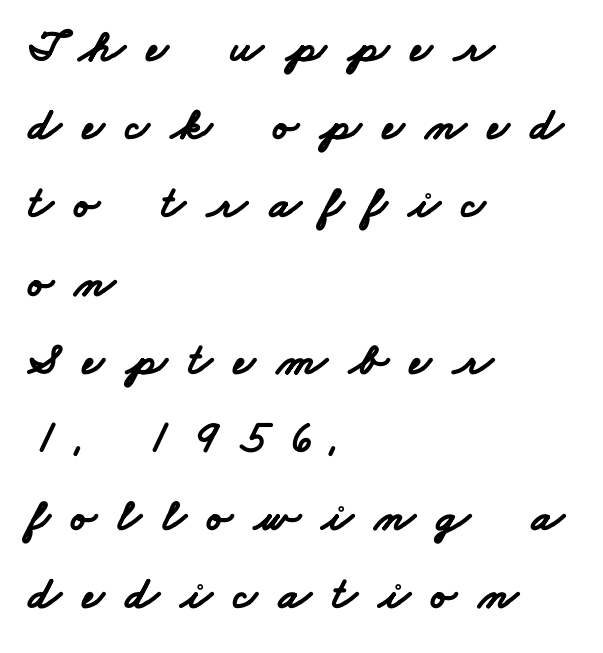
Q: Is the text bold? A: Yes.
Q: Is the typeface a serif or a sans-serif typeface? A: Sans-serif.
Q: Is the text underlined? A: No.
Q: How is the paragraph aligned? A: Left-aligned.
Q: Is the spacing between letters normal or unusually wide? A: Unusually wide.
Q: Is the spacing between lines tight, normal or loose? A: Normal.
Q: Width (condensed, normal, or wide)? A: Wide.
Q: Stroke contrast? A: Low.
Q: x-height? A: Small.
Q: Monospaced? A: No.
